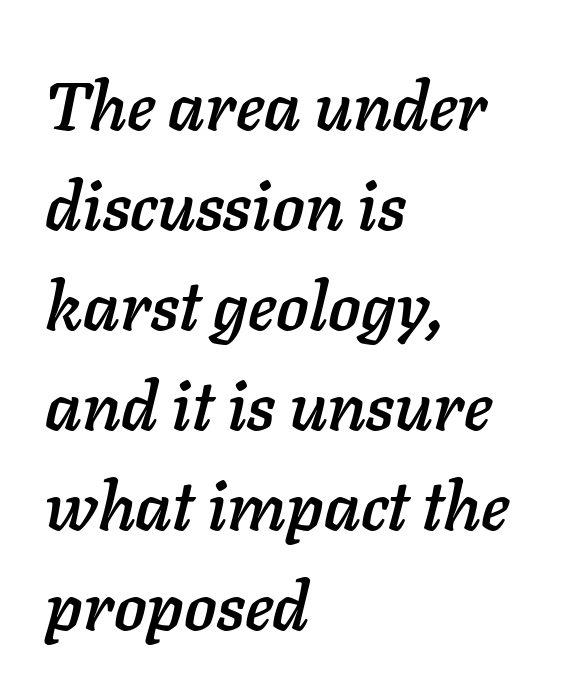
Q: Is the text italic (slanted)? A: Yes, it leans right by about 11 degrees.
Q: Is the text underlined? A: No.
Q: How is the paragraph aligned? A: Left-aligned.
Q: Is the spacing between letters normal or unusually wide? A: Normal.
Q: Is the spacing between lines tight, normal or loose? A: Normal.
Q: Width (condensed, normal, or wide)? A: Normal.
Q: Stroke contrast? A: Low.
Q: x-height? A: Medium.
Q: Monospaced? A: No.
